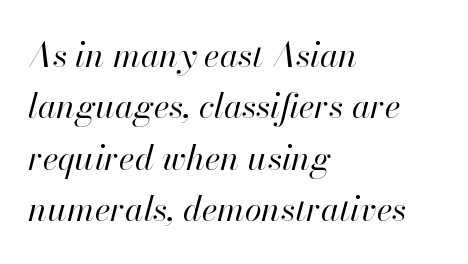
{"italic": "yes", "lean": "right", "slant_degrees": 13, "bold": "no", "weight": "regular", "width": "normal", "stroke_contrast": "high", "x_height": "small", "monospaced": "no", "underline": "no", "align": "left", "line_spacing": "normal", "line_spacing_ratio": 1.51, "letter_spacing": "normal", "letter_spacing_em": 0.0, "glyph_px": 34}
